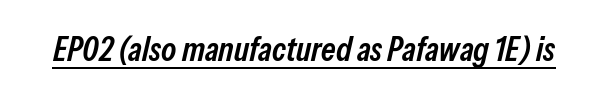
{"italic": "yes", "lean": "right", "slant_degrees": 13, "bold": "semi", "weight": "semibold", "width": "condensed", "stroke_contrast": "low", "x_height": "medium", "monospaced": "no", "underline": "yes", "letter_spacing": "normal", "letter_spacing_em": 0.0, "glyph_px": 34}
